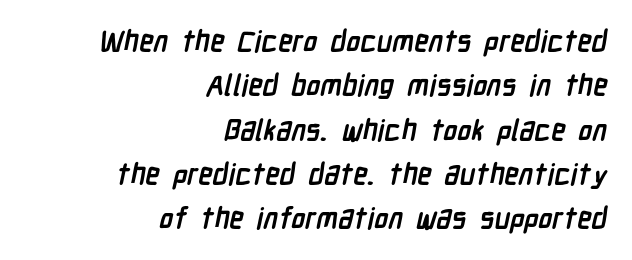
The image shows 29 px semibold, condensed sans-serif type; set right-aligned, normal line spacing (1.53x), normal letter spacing, not underlined; low stroke contrast and a medium x-height.
